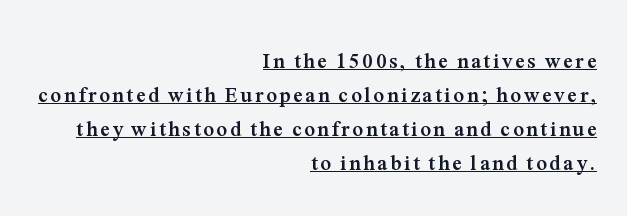
The image shows 21 px bold type, upright; set right-aligned, normal line spacing (1.62x), underlined.
